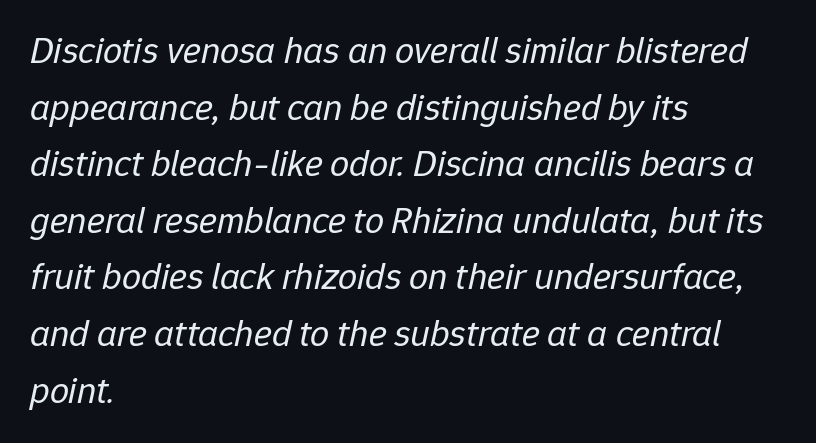
{"italic": "yes", "lean": "right", "slant_degrees": 12, "bold": "no", "weight": "regular", "width": "normal", "stroke_contrast": "low", "x_height": "medium", "monospaced": "no", "underline": "no", "align": "left", "line_spacing": "normal", "line_spacing_ratio": 1.49, "letter_spacing": "normal", "letter_spacing_em": 0.0, "glyph_px": 38}
